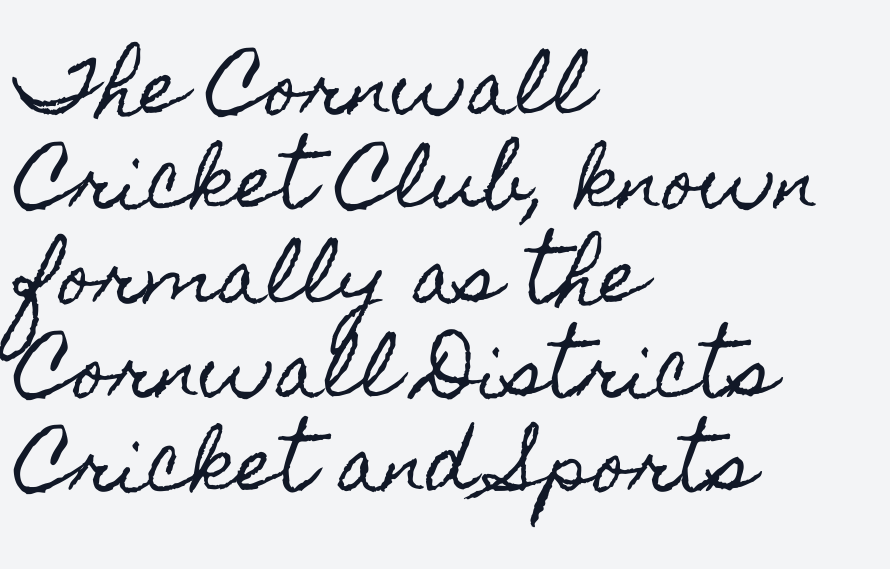
Nobody touched the tracking dial on this one. The passage shown is typed in a proportional face where columns would drift. If you measured baseline to baseline, you'd find a middling distance. Left-aligned paragraph, ragged on the right.
